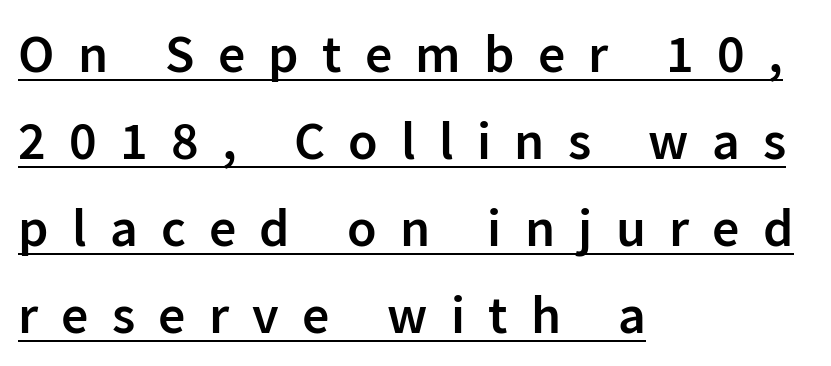
Q: Is the text bold? A: Semi-bold.
Q: Is the text italic (slanted)? A: No, it is upright.
Q: Is the typeface a serif or a sans-serif typeface? A: Sans-serif.
Q: Is the text underlined? A: Yes.
Q: How is the paragraph aligned? A: Left-aligned.
Q: Is the spacing between letters normal or unusually wide? A: Unusually wide.
Q: Is the spacing between lines tight, normal or loose? A: Normal.
Q: Width (condensed, normal, or wide)? A: Normal.
Q: Stroke contrast? A: Low.
Q: x-height? A: Medium.
Q: Monospaced? A: No.
